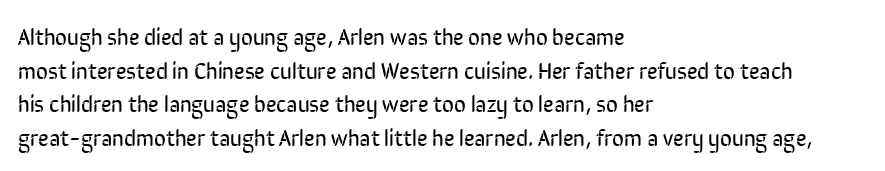
{"italic": "no", "bold": "no", "underline": "no", "align": "left", "line_spacing": "normal", "line_spacing_ratio": 1.46, "letter_spacing": "normal", "letter_spacing_em": 0.0, "glyph_px": 23}
